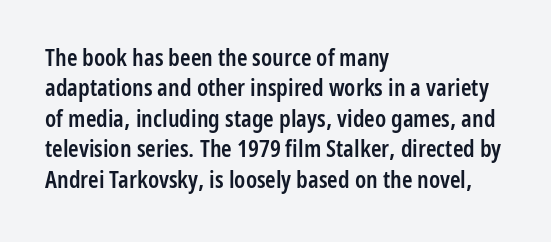
{"italic": "no", "bold": "semi", "underline": "no", "align": "left", "line_spacing": "normal", "line_spacing_ratio": 1.27, "letter_spacing": "normal", "letter_spacing_em": 0.0, "glyph_px": 24}
